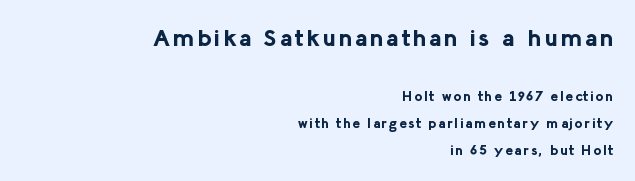
{"italic": "no", "bold": "yes", "underline": "no", "align": "right", "line_spacing": "loose", "line_spacing_ratio": 1.92, "larger_block": "first", "size_ratio": 1.71, "glyph_px": 24}
